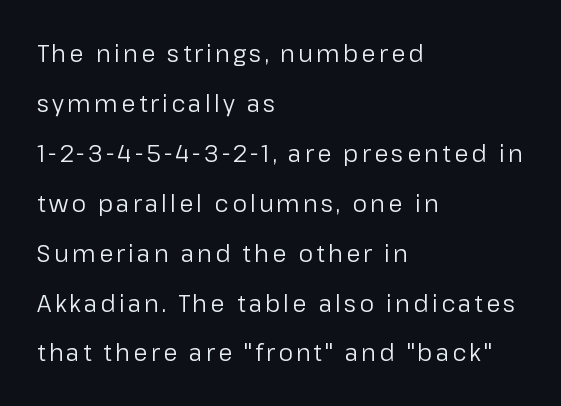
{"italic": "no", "bold": "no", "underline": "no", "align": "left", "line_spacing": "loose", "line_spacing_ratio": 2.17, "glyph_px": 23}
